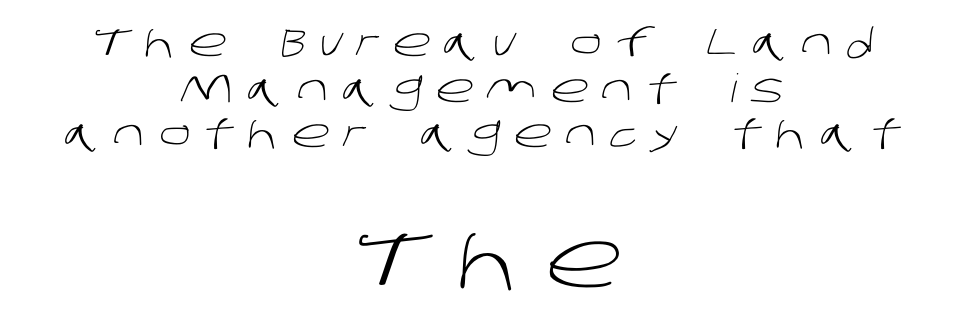
{"serif": "no", "bold": "no", "weight": "light", "width": "normal", "stroke_contrast": "low", "x_height": "large", "monospaced": "no", "underline": "no", "align": "center", "line_spacing_ratio": 1.17, "letter_spacing": "wide", "letter_spacing_em": 0.35, "larger_block": "second", "size_ratio": 2.0, "glyph_px": 78}
